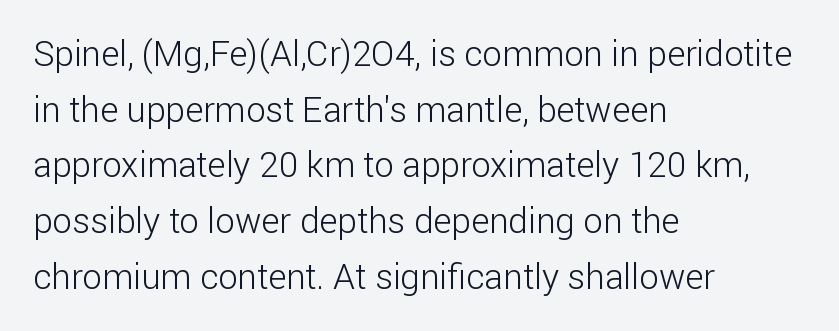
The image shows 35 px light sans-serif type, upright; set left-aligned, normal line spacing (1.59x), normal letter spacing, not underlined; low stroke contrast and a medium x-height.
